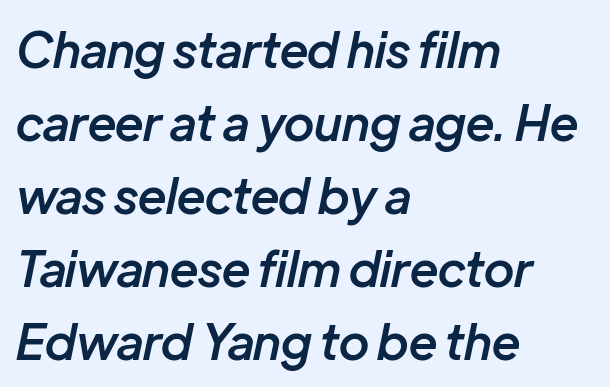
Notice how the passage keeps a crisp vertical edge on the left only. Weight check: semibold — heavier than regular, not quite bold. Looking at the ascenders, they clearly lean. Vertically, the passage feels balanced, rows spaced as you'd expect. Here the glyphs are tracked normally, forming tight word shapes. Plain, unruled lines of type.
